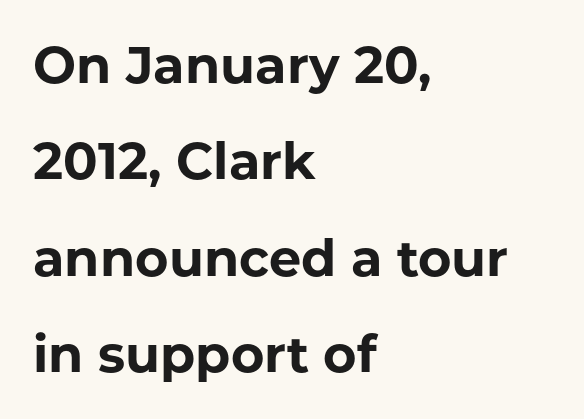
Q: Is the text bold? A: Yes.
Q: Is the text italic (slanted)? A: No, it is upright.
Q: Is the typeface a serif or a sans-serif typeface? A: Sans-serif.
Q: Is the text underlined? A: No.
Q: How is the paragraph aligned? A: Left-aligned.
Q: Is the spacing between letters normal or unusually wide? A: Normal.
Q: Width (condensed, normal, or wide)? A: Normal.
Q: Stroke contrast? A: Low.
Q: x-height? A: Medium.
Q: Monospaced? A: No.
